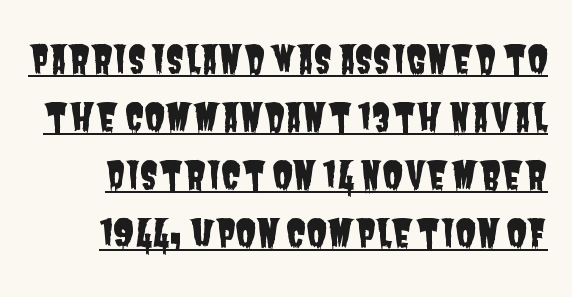
Compared with undecorated copy, this sample adds a rule below the words. Vertical spacing — default. Here the glyphs are tracked normally, forming tight word shapes. Each letter keeps its own natural width here, so spacing adapts to shape. Classification — sans serif.
